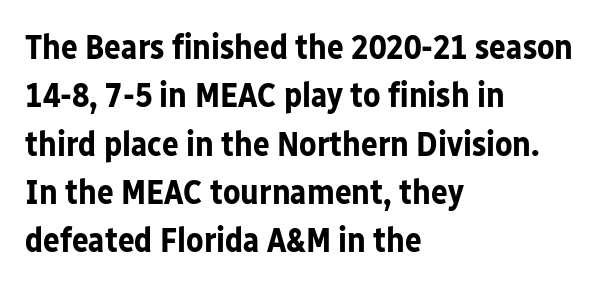
{"serif": "no", "italic": "no", "bold": "yes", "weight": "bold", "width": "normal", "stroke_contrast": "low", "x_height": "medium", "monospaced": "no", "underline": "no", "align": "left", "line_spacing": "normal", "line_spacing_ratio": 1.38, "letter_spacing": "normal", "letter_spacing_em": 0.0, "glyph_px": 35}
